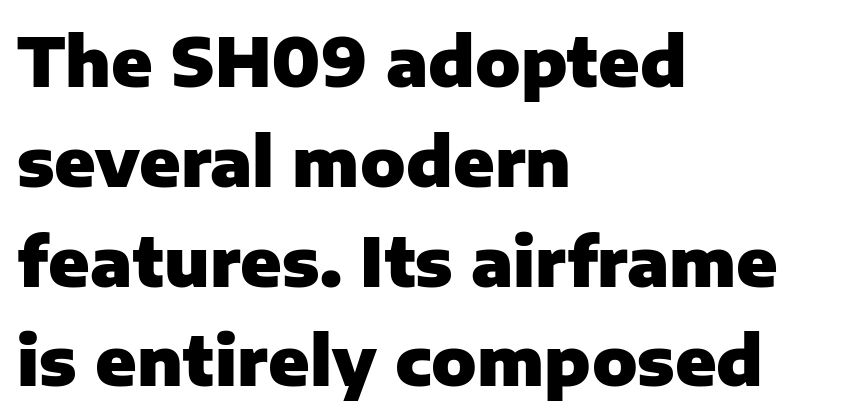
Q: Is the text bold? A: Yes.
Q: Is the text italic (slanted)? A: No, it is upright.
Q: Is the typeface a serif or a sans-serif typeface? A: Sans-serif.
Q: Is the text underlined? A: No.
Q: How is the paragraph aligned? A: Left-aligned.
Q: Is the spacing between letters normal or unusually wide? A: Normal.
Q: Is the spacing between lines tight, normal or loose? A: Normal.
Q: Width (condensed, normal, or wide)? A: Normal.
Q: Stroke contrast? A: Low.
Q: x-height? A: Medium.
Q: Monospaced? A: No.
